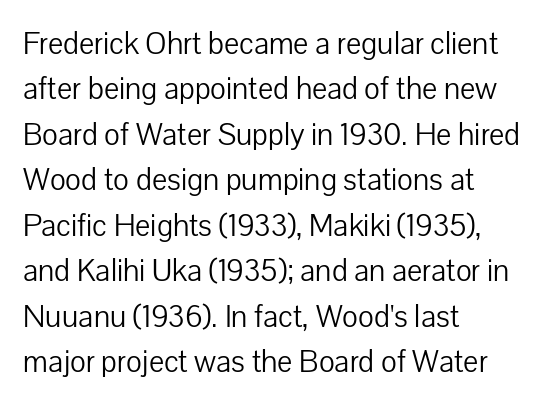
Decoration check: the copy has no underline. The rows are spaced the way most documents space them. Heft: none added — not bold. A roman cut, with each character standing at attention.
